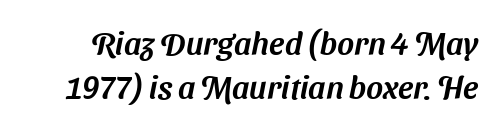
The image shows 32 px sans-serif type; set normal line spacing (1.37x), normal letter spacing, not underlined; medium stroke contrast and a medium x-height.
